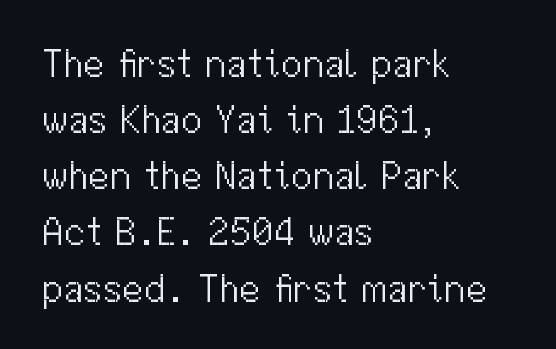
Q: Is the text bold? A: No.
Q: Is the text italic (slanted)? A: No, it is upright.
Q: Is the typeface a serif or a sans-serif typeface? A: Sans-serif.
Q: Is the text underlined? A: No.
Q: How is the paragraph aligned? A: Left-aligned.
Q: Is the spacing between letters normal or unusually wide? A: Normal.
Q: Is the spacing between lines tight, normal or loose? A: Normal.
Q: Width (condensed, normal, or wide)? A: Normal.
Q: Stroke contrast? A: Medium.
Q: x-height? A: Medium.
Q: Monospaced? A: No.
